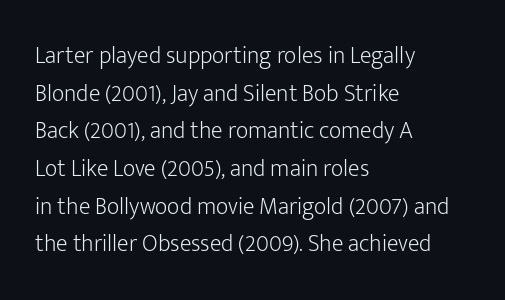
Q: Is the text bold? A: No.
Q: Is the text italic (slanted)? A: No, it is upright.
Q: Is the text underlined? A: No.
Q: How is the paragraph aligned? A: Left-aligned.
Q: Is the spacing between letters normal or unusually wide? A: Normal.
Q: Is the spacing between lines tight, normal or loose? A: Normal.
